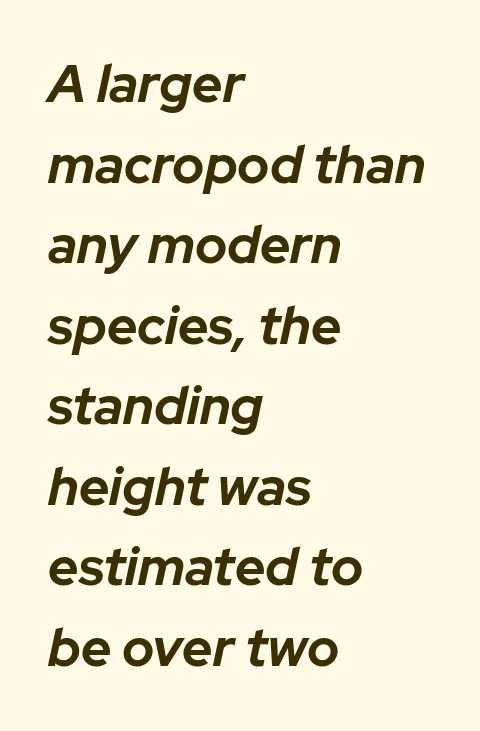
{"italic": "yes", "lean": "right", "slant_degrees": 12, "bold": "yes", "weight": "bold", "width": "normal", "stroke_contrast": "low", "x_height": "medium", "monospaced": "no", "underline": "no", "align": "left", "line_spacing": "normal", "line_spacing_ratio": 1.52, "letter_spacing": "normal", "letter_spacing_em": 0.0, "glyph_px": 53}
